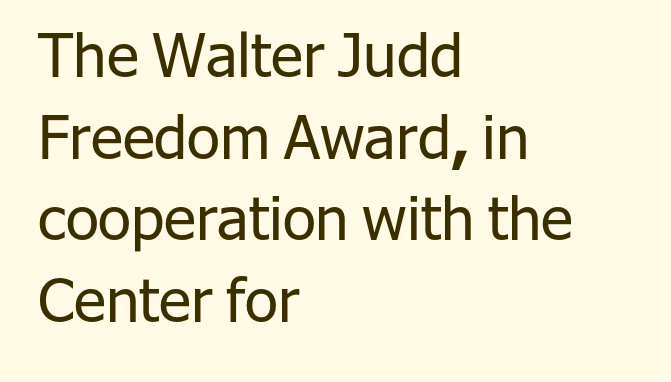
A light-to-regular cut is what we see here. This rendering uses left alignment, leaving the right contour irregular. It's the straight-up-and-down kind of type. Leading matches the norm, producing a regular column. The face used here is proportionally spaced, like ordinary book or web type.
